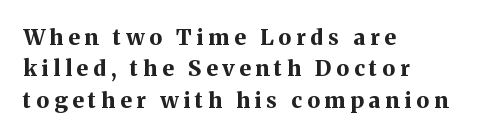
The image shows 22 px bold type, upright; set left-aligned, normal line spacing (1.43x), unusually wide letter spacing (+0.22 em), not underlined.
